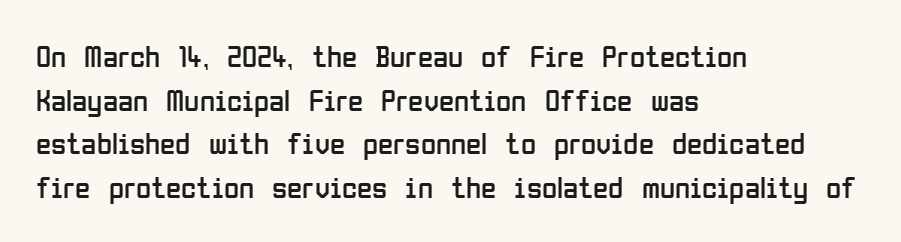
Check under the words: just untouched page. Students, observe: this is what conventionally led text looks like. The rendering keeps characters at their native spacing. Italic: no, the glyphs are upright roman.
